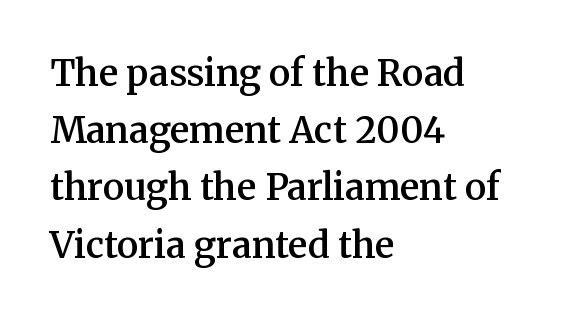
{"serif": "yes", "italic": "no", "bold": "semi", "weight": "semibold", "width": "normal", "stroke_contrast": "medium", "x_height": "medium", "monospaced": "no", "underline": "no", "align": "left", "line_spacing": "normal", "line_spacing_ratio": 1.59, "letter_spacing": "normal", "letter_spacing_em": 0.0, "glyph_px": 36}
